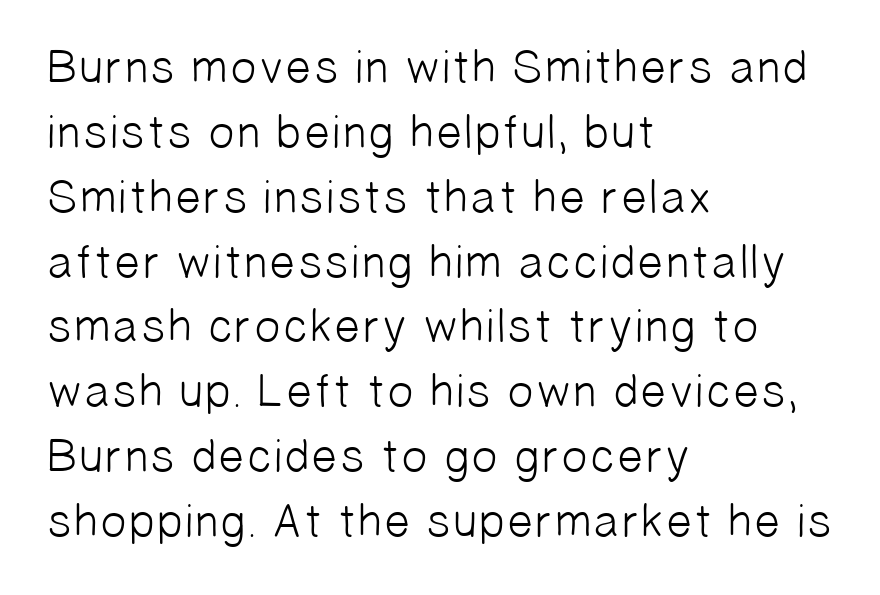
{"serif": "no", "bold": "no", "weight": "light", "width": "normal", "stroke_contrast": "low", "x_height": "medium", "monospaced": "no", "underline": "no", "align": "left", "line_spacing": "normal", "line_spacing_ratio": 1.38, "letter_spacing": "normal", "letter_spacing_em": 0.0, "glyph_px": 47}
